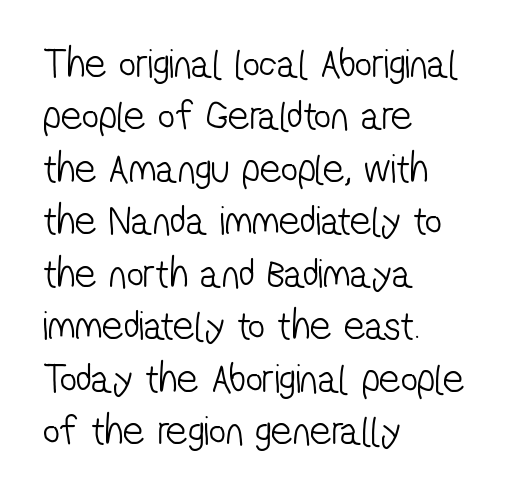
Type without underlining. A quiet, ordinary-to-light weight characterises the typeface. Examine the stroke ends and you'll find no serifs. A typesetter would call this zero additional tracking. The text block is weighted toward the left margin, trailing off unevenly rightward.
